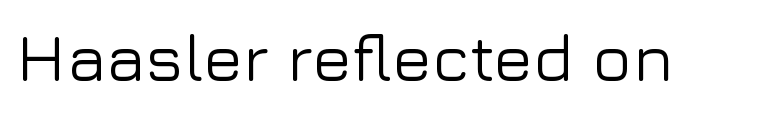
The image shows 66 px sans-serif type, upright; set normal letter spacing, not underlined; low stroke contrast and a medium x-height.
